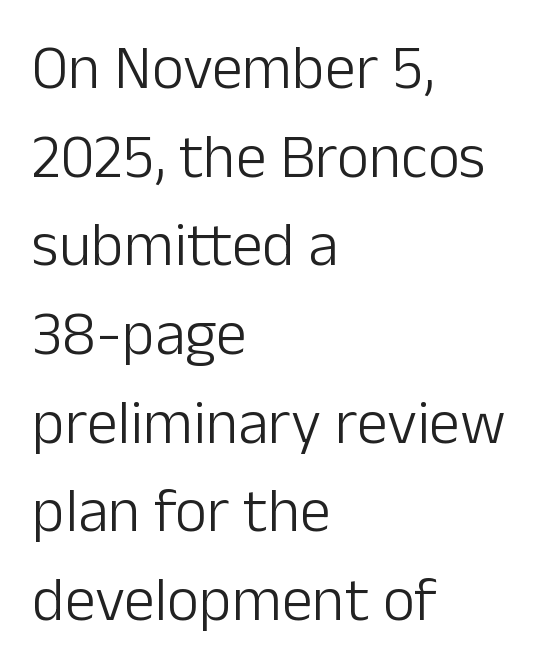
How are the letters spaced? Ordinarily, with no added tracking. Stems and bowls with no extra thickness — not bold. Compared with typical paragraphs, the rows here are spaced about the same. The typography opts for an upright posture over an oblique one.
